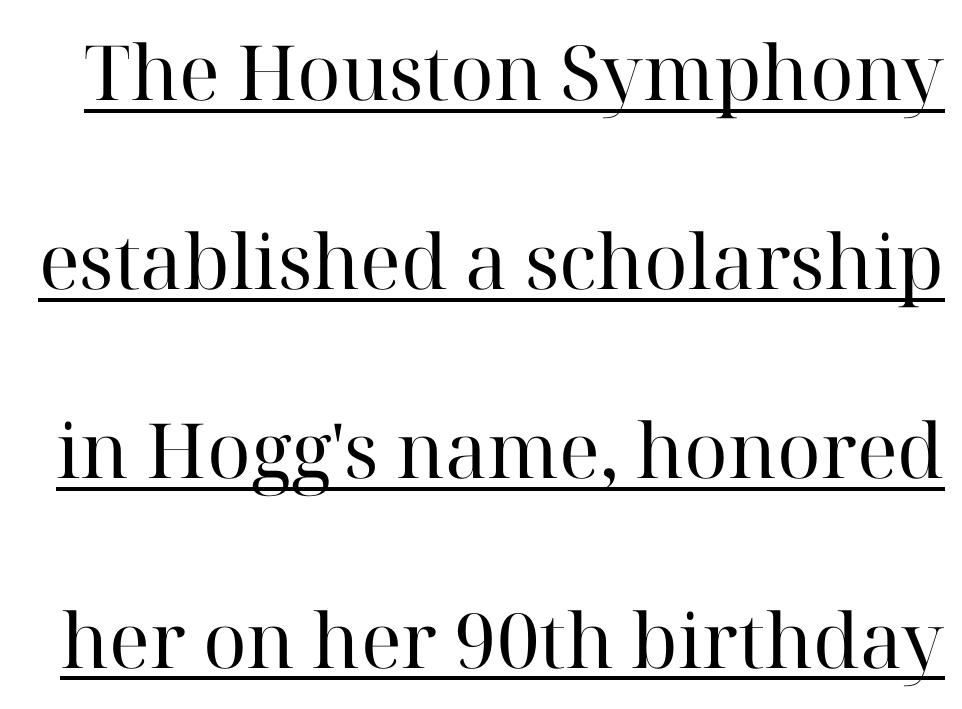
Q: Is the text bold? A: No.
Q: Is the text italic (slanted)? A: No, it is upright.
Q: Is the typeface a serif or a sans-serif typeface? A: Serif.
Q: Is the text underlined? A: Yes.
Q: Is the spacing between letters normal or unusually wide? A: Normal.
Q: Is the spacing between lines tight, normal or loose? A: Loose.
Q: Width (condensed, normal, or wide)? A: Normal.
Q: Stroke contrast? A: High.
Q: x-height? A: Medium.
Q: Monospaced? A: No.
